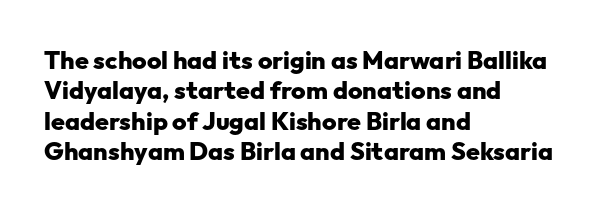
Each line starts at the same left margin while the right side varies. Words appear dense and cohesive because spacing is normal. What weight is shown? A full bold with thick strokes. Nope, not italic — everything's standing straight.
